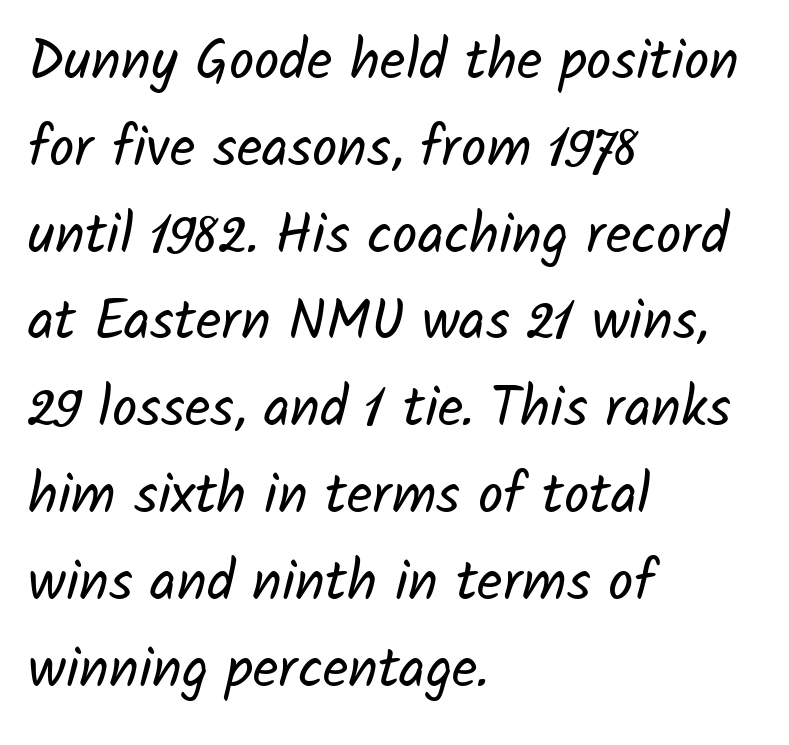
{"serif": "no", "bold": "no", "weight": "regular", "width": "normal", "stroke_contrast": "low", "x_height": "medium", "monospaced": "no", "underline": "no", "align": "left", "line_spacing": "normal", "line_spacing_ratio": 1.55, "letter_spacing": "normal", "letter_spacing_em": 0.0, "glyph_px": 56}
